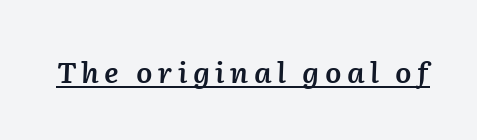
Spacing verdict: proportional, widths tailored to each character. Notice how the stems are inclined rather than vertical — that's the hallmark of italics. The font is running at a semibold setting, under full bold. The sample's only ornament is a line tracing under the words.
